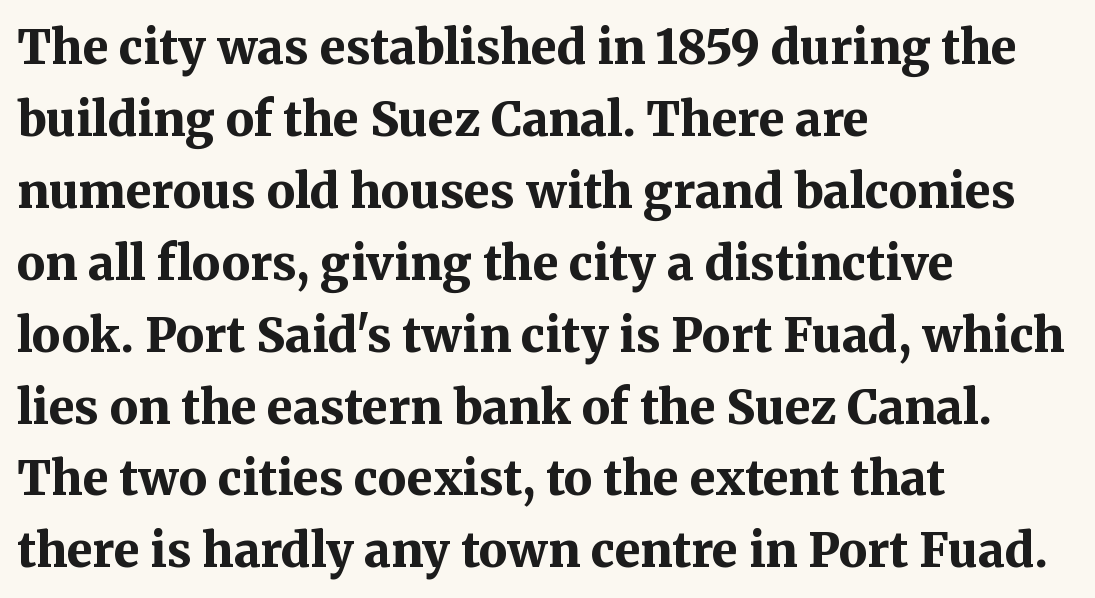
Q: Is the text bold? A: Yes.
Q: Is the text italic (slanted)? A: No, it is upright.
Q: Is the typeface a serif or a sans-serif typeface? A: Serif.
Q: Is the text underlined? A: No.
Q: How is the paragraph aligned? A: Left-aligned.
Q: Is the spacing between letters normal or unusually wide? A: Normal.
Q: Is the spacing between lines tight, normal or loose? A: Normal.
Q: Width (condensed, normal, or wide)? A: Normal.
Q: Stroke contrast? A: Medium.
Q: x-height? A: Medium.
Q: Monospaced? A: No.
